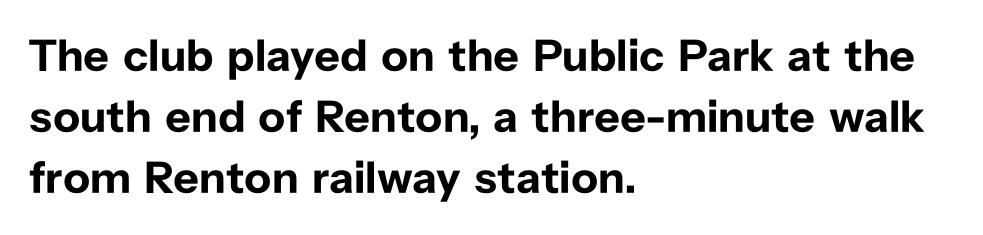
The image shows 45 px bold sans-serif type, upright; set left-aligned, normal line spacing (1.36x), normal letter spacing, not underlined; low stroke contrast and a medium x-height.
